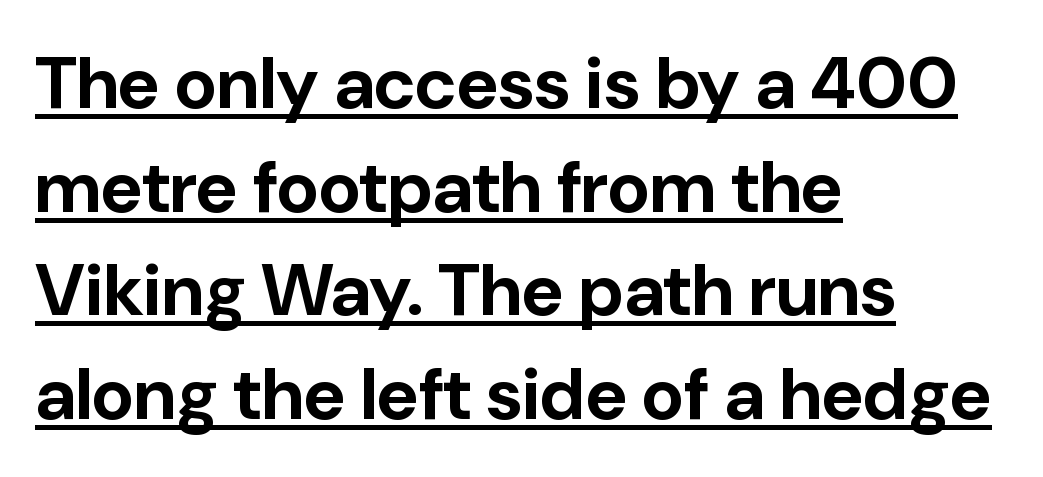
Each line starts at the same left margin while the right side varies. No feet cap the strokes, marking this as sans-serif type. A typesetter would call this leading conventional body-copy spacing. Vertical strokes here are truly vertical.
